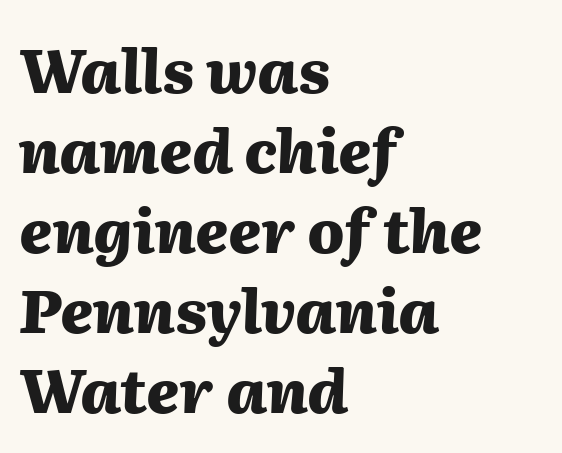
Tall strokes in this sample are angled rather than plumb. Stroke thickness is high; the sample reads as a true bold. Visually the block forms a straight wall on the left and a jagged coastline on the right. Each word holds together tightly as a unit, with standard inter-letter gaps.
